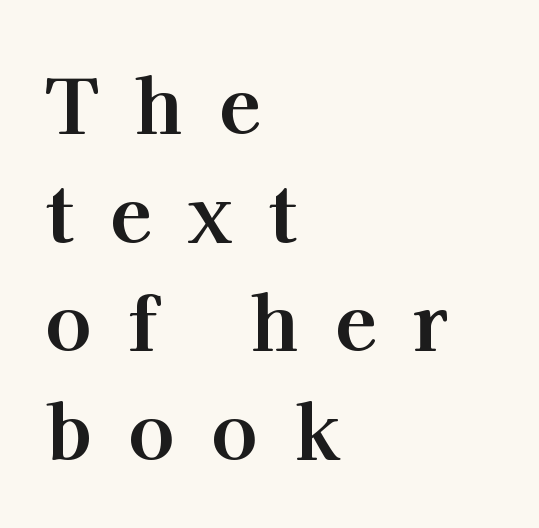
The vertical gap from one line to the next is medium. The type sits square on the baseline with zero lean. The designer went with a serif here, giving each stem small feet. Each word looks stretched out because of the extra space between its letters.
